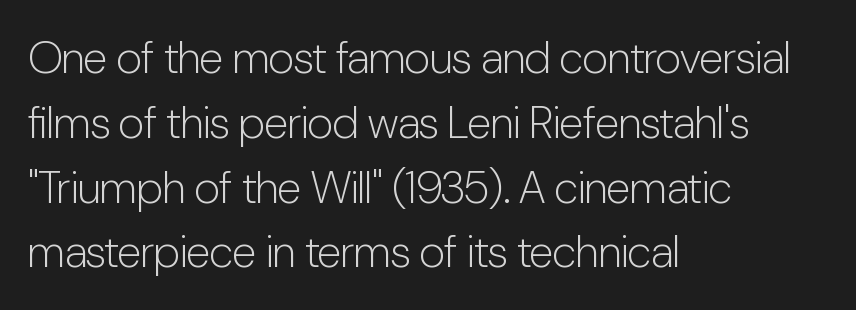
Q: Is the text bold? A: No.
Q: Is the text italic (slanted)? A: No, it is upright.
Q: Is the typeface a serif or a sans-serif typeface? A: Sans-serif.
Q: Is the text underlined? A: No.
Q: How is the paragraph aligned? A: Left-aligned.
Q: Is the spacing between letters normal or unusually wide? A: Normal.
Q: Is the spacing between lines tight, normal or loose? A: Normal.
Q: Width (condensed, normal, or wide)? A: Condensed.
Q: Stroke contrast? A: Low.
Q: x-height? A: Medium.
Q: Monospaced? A: No.
